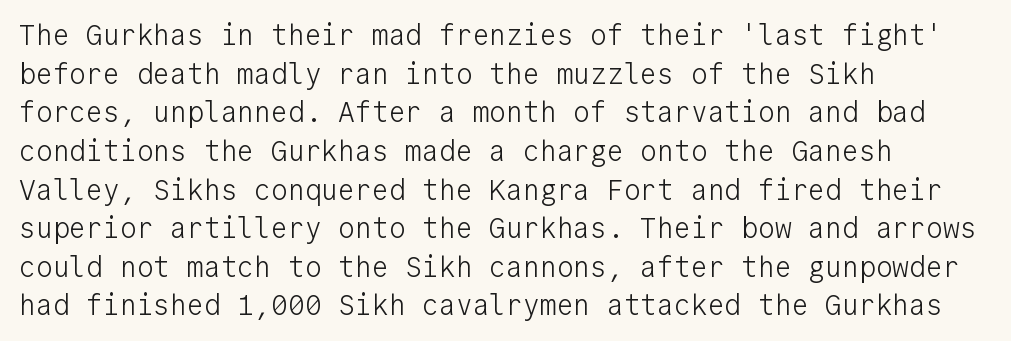
{"serif": "no", "italic": "no", "bold": "no", "weight": "light", "width": "normal", "stroke_contrast": "low", "x_height": "medium", "monospaced": "yes", "underline": "no", "align": "left", "line_spacing": "normal", "line_spacing_ratio": 1.38, "letter_spacing": "normal", "letter_spacing_em": 0.0, "glyph_px": 28}
